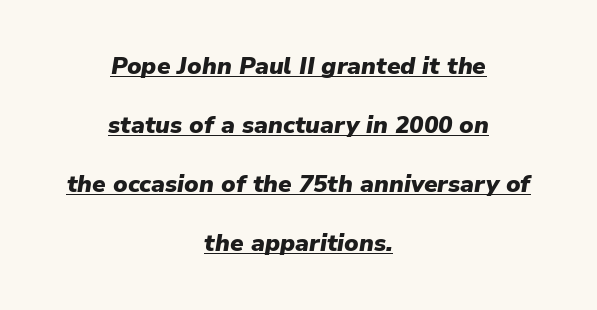
{"italic": "yes", "lean": "right", "slant_degrees": 9, "bold": "yes", "underline": "yes", "align": "center", "line_spacing": "loose", "line_spacing_ratio": 2.46, "letter_spacing": "normal", "letter_spacing_em": 0.0, "glyph_px": 24}
